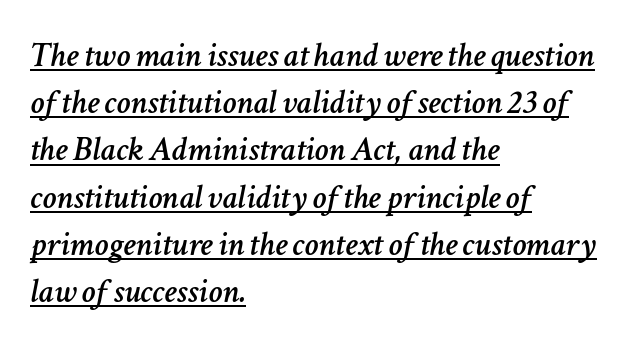
Q: Is the text italic (slanted)? A: Yes, it leans right by about 11 degrees.
Q: Is the text underlined? A: Yes.
Q: How is the paragraph aligned? A: Left-aligned.
Q: Is the spacing between letters normal or unusually wide? A: Normal.
Q: Is the spacing between lines tight, normal or loose? A: Normal.
Q: Width (condensed, normal, or wide)? A: Normal.
Q: Stroke contrast? A: Low.
Q: x-height? A: Medium.
Q: Monospaced? A: No.
